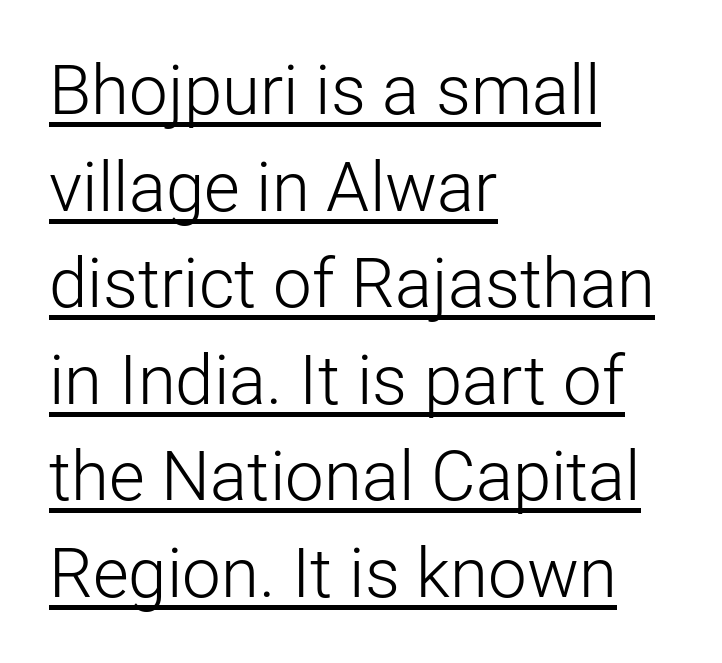
The image shows 69 px light sans-serif type, upright; set left-aligned, normal line spacing (1.4x), normal letter spacing, underlined; low stroke contrast and a medium x-height.
